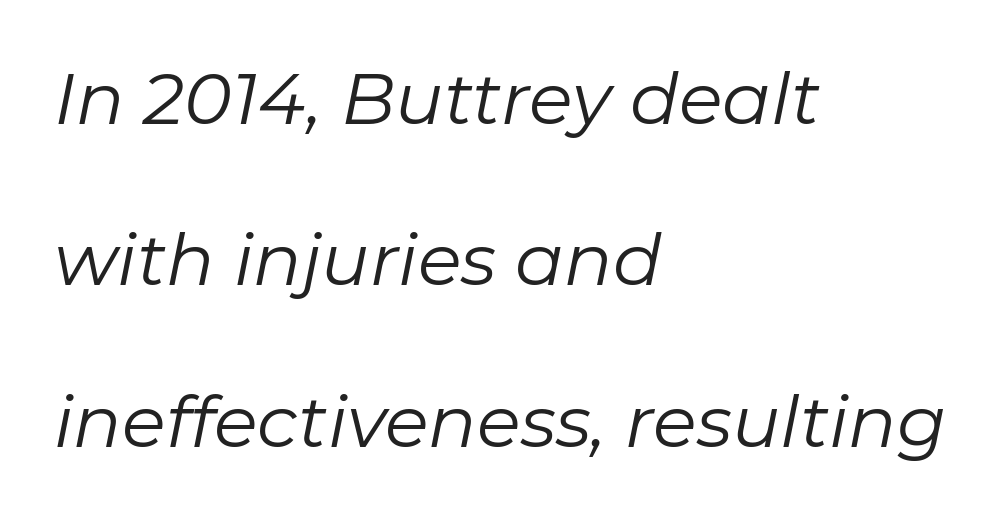
The face used here has a pronounced slope to its letters. No extra tracking has been applied to these lines. These lines stand farther apart than default settings would place them. All the whitespace from short lines collects on the right. A typesetter would call this proportional, since set widths differ per character.
